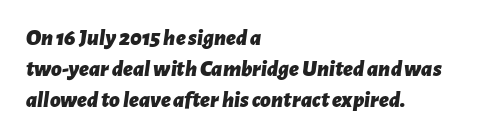
Rendered with sloped, italic letterforms. Spacing between characters is what you'd get straight out of the box. Letters rest on an invisible, unmarked baseline. Students, this is bold: see how much ink each stroke carries.
